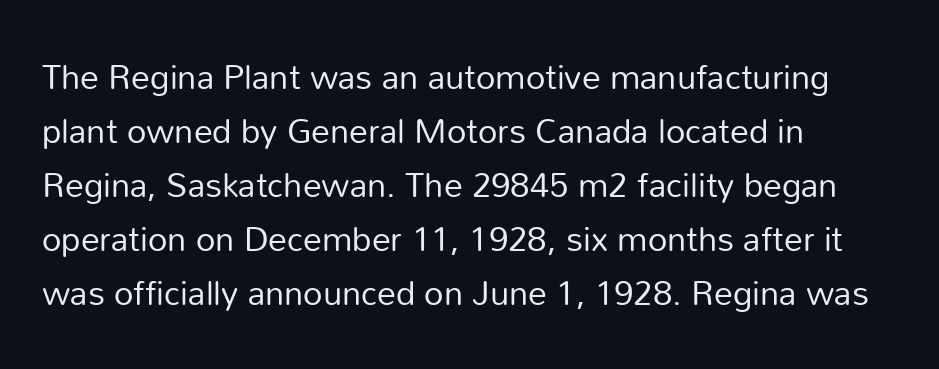
The baseline area is clear. Short and long lines alike share a common starting point at left. Italic? Not at all — the glyphs are vertical. Students, note that the glyphs here touch the page at normal intervals. The passage shown is typed in a proportional face where columns would drift. The characters are drawn with everyday or finer stroke widths.
